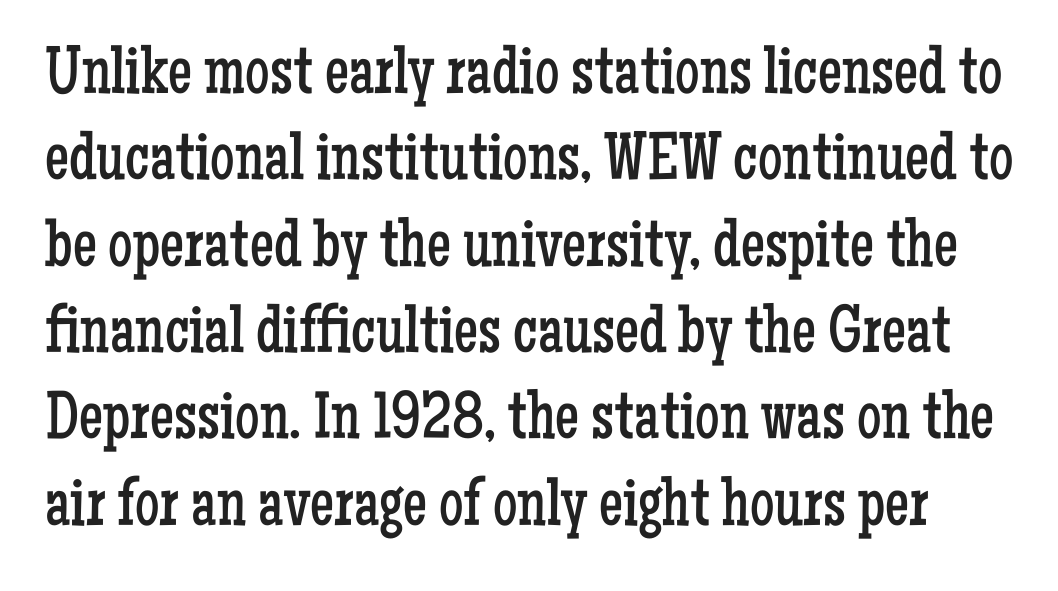
{"serif": "yes", "italic": "no", "bold": "no", "weight": "regular", "width": "condensed", "stroke_contrast": "low", "x_height": "medium", "monospaced": "no", "underline": "no", "line_spacing": "normal", "line_spacing_ratio": 1.27, "letter_spacing": "normal", "letter_spacing_em": 0.0, "glyph_px": 68}
